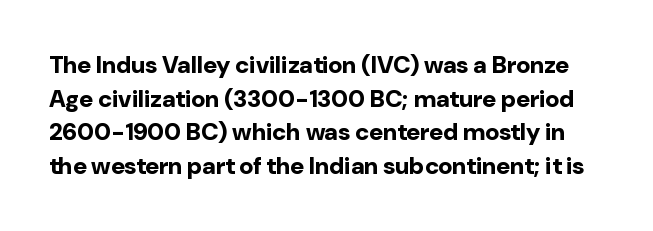
{"italic": "no", "bold": "yes", "underline": "no", "line_spacing": "normal", "line_spacing_ratio": 1.4, "letter_spacing": "normal", "letter_spacing_em": 0.0, "glyph_px": 24}
